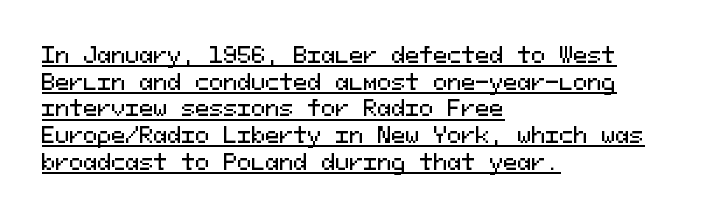
Q: Is the text italic (slanted)? A: No, it is upright.
Q: Is the text underlined? A: Yes.
Q: How is the paragraph aligned? A: Left-aligned.
Q: Is the spacing between letters normal or unusually wide? A: Normal.
Q: Is the spacing between lines tight, normal or loose? A: Normal.
